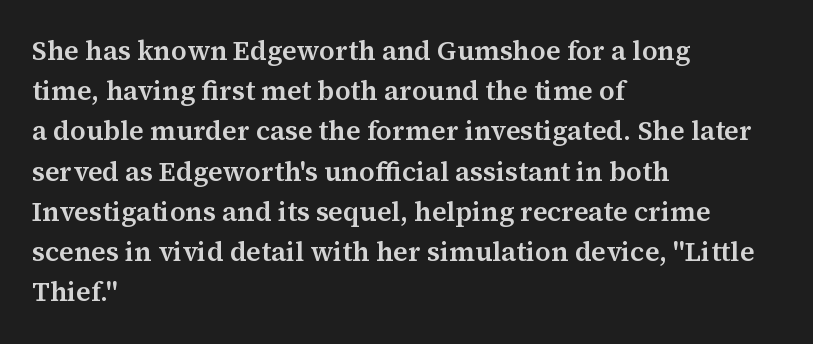
Summary of vertical rhythm: regular, with standard interline spacing. No italicization has been applied; the sample stays upright. One-word summary of the alignment: left. The line texture is even and compact thanks to regular tracking. The space directly below the letters is spotless.
